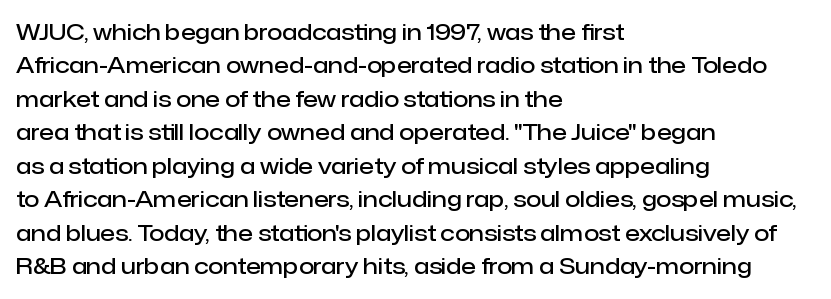
{"italic": "no", "bold": "semi", "underline": "no", "align": "left", "line_spacing": "normal", "line_spacing_ratio": 1.52, "letter_spacing": "normal", "letter_spacing_em": 0.0, "glyph_px": 22}
